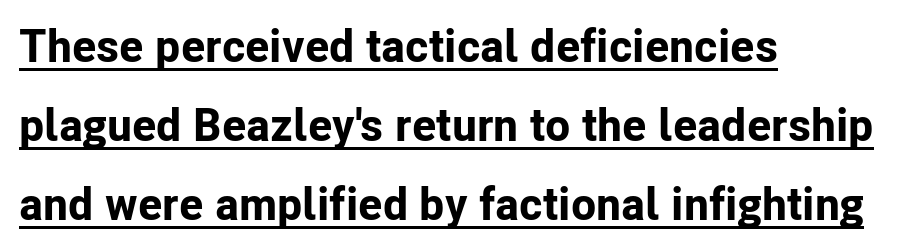
The image shows 46 px bold sans-serif type, upright; set left-aligned, line spacing 1.72x, normal letter spacing, underlined; low stroke contrast and a medium x-height.
